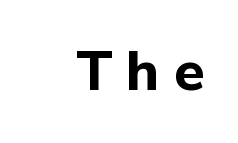
The image shows 56 px bold sans-serif type, upright; set right-aligned, unusually wide letter spacing (+0.26 em), not underlined; low stroke contrast and a medium x-height.
